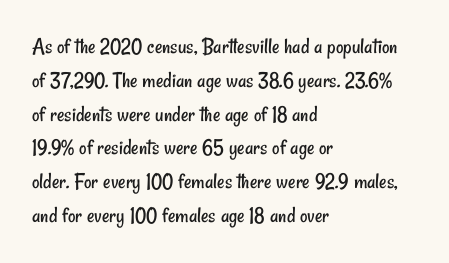
The zone under the glyphs is completely vacant. These lines keep a tight, regular rhythm from letter to letter. The cut favours lightness, reaching ordinary text weight at its darkest. These lines stack with their left ends in a neat column.
